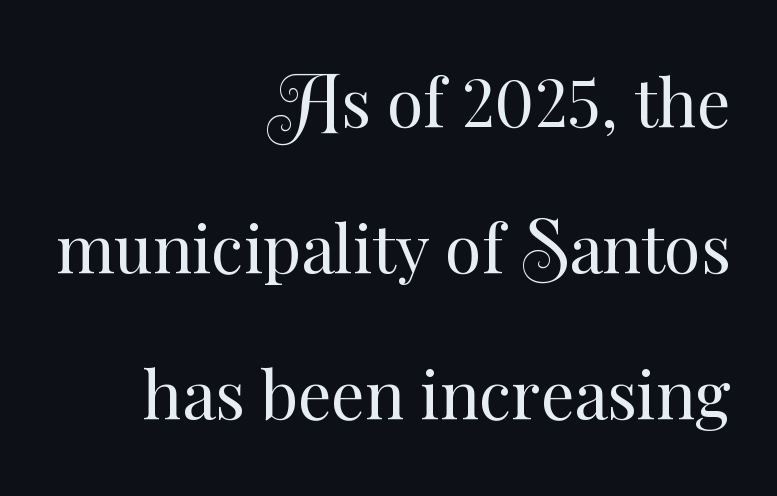
The image shows 66 px regular-weight type, upright; set right-aligned, loose line spacing (2.21x), normal letter spacing, not underlined; medium stroke contrast and a small x-height.
